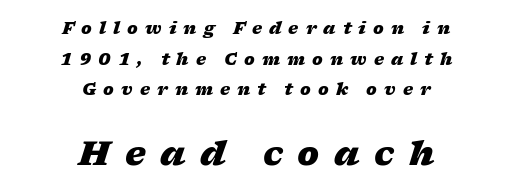
The image shows 33 px heavy, wide type, italic (leaning right); set centered, loose line spacing (1.91x), unusually wide letter spacing (+0.44 em), not underlined; the second (bottom) block is 2.06x larger; low stroke contrast and a medium x-height.
